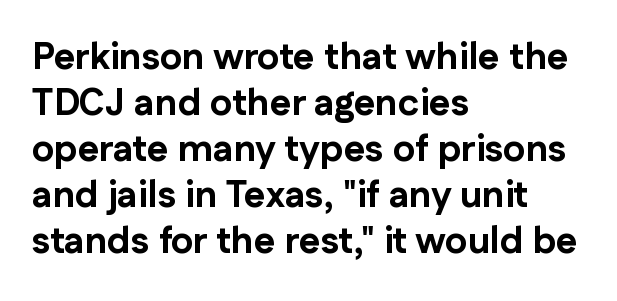
Q: Is the text bold? A: Yes.
Q: Is the text italic (slanted)? A: No, it is upright.
Q: Is the typeface a serif or a sans-serif typeface? A: Sans-serif.
Q: Is the text underlined? A: No.
Q: How is the paragraph aligned? A: Left-aligned.
Q: Is the spacing between letters normal or unusually wide? A: Normal.
Q: Width (condensed, normal, or wide)? A: Normal.
Q: Stroke contrast? A: Low.
Q: x-height? A: Medium.
Q: Monospaced? A: No.
